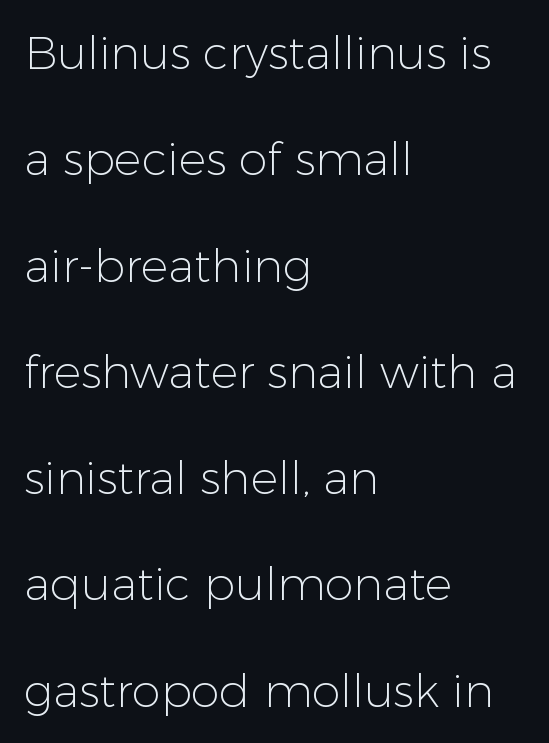
{"serif": "no", "italic": "no", "bold": "no", "weight": "light", "width": "normal", "stroke_contrast": "low", "x_height": "medium", "monospaced": "no", "underline": "no", "align": "left", "line_spacing": "loose", "line_spacing_ratio": 2.31, "letter_spacing": "normal", "letter_spacing_em": 0.0, "glyph_px": 46}
